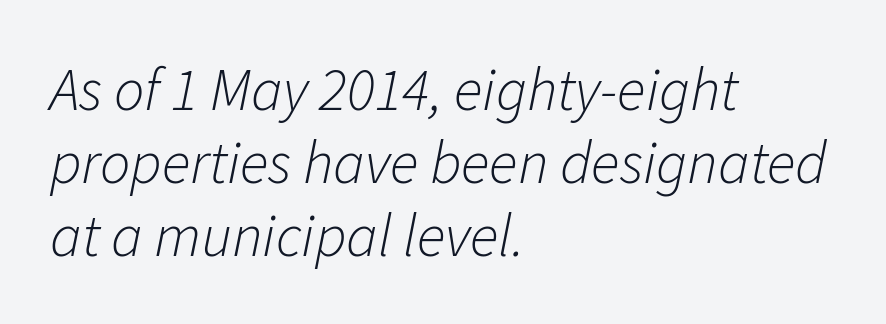
Rendered with sloped, italic letterforms. The rendering uses natural spacing where letterforms have individual widths. Honestly, the letter spacing is just normal — you wouldn't notice it. Stems here are at most as thick as an everyday book face. A student would call this left alignment; a typographer would say flush left, rag right. Words float on clear page, feet unadorned.
